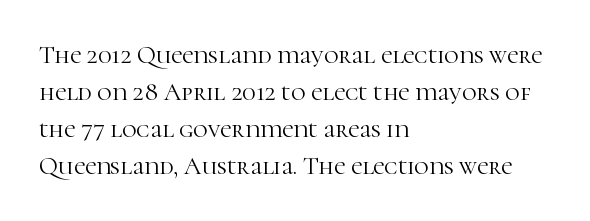
Q: Is the text bold? A: No.
Q: Is the text italic (slanted)? A: No, it is upright.
Q: Is the text underlined? A: No.
Q: How is the paragraph aligned? A: Left-aligned.
Q: Is the spacing between letters normal or unusually wide? A: Normal.
Q: Is the spacing between lines tight, normal or loose? A: Normal.
